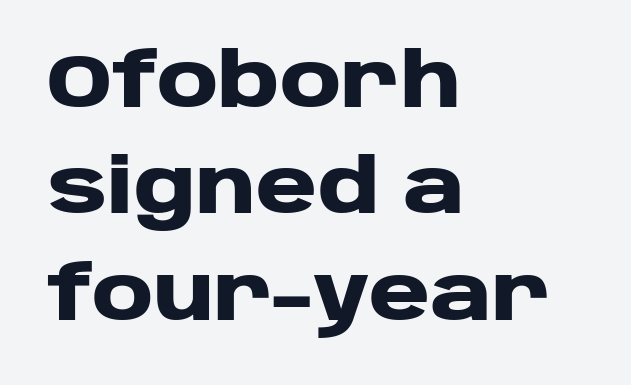
The image shows 75 px heavy, wide sans-serif type, upright; set left-aligned, normal line spacing (1.42x), normal letter spacing, not underlined; low stroke contrast and a large x-height.
